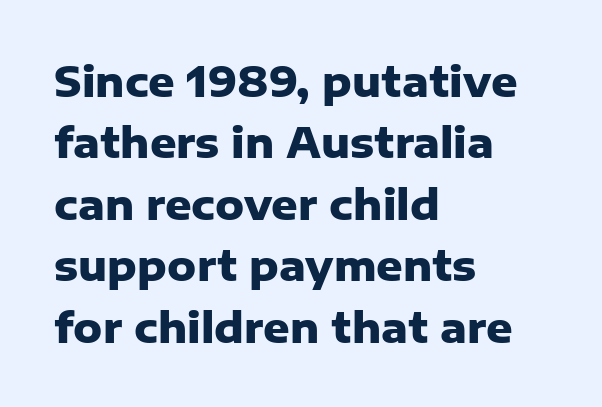
Q: Is the text bold? A: Yes.
Q: Is the text italic (slanted)? A: No, it is upright.
Q: Is the typeface a serif or a sans-serif typeface? A: Sans-serif.
Q: Is the text underlined? A: No.
Q: How is the paragraph aligned? A: Left-aligned.
Q: Is the spacing between letters normal or unusually wide? A: Normal.
Q: Is the spacing between lines tight, normal or loose? A: Normal.
Q: Width (condensed, normal, or wide)? A: Normal.
Q: Stroke contrast? A: Low.
Q: x-height? A: Medium.
Q: Monospaced? A: No.
